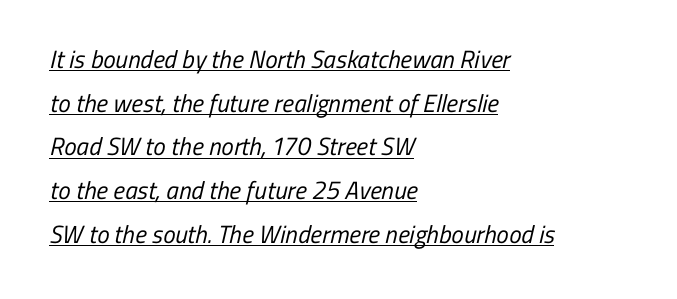
If you drew a ruler down the left edge, every line would touch it. Summary of weight: not heavy and not bold. Somebody hit Ctrl+U on this one — the words are underlined. Nobody touched the tracking dial on this one.
